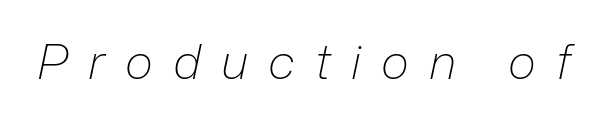
The image shows 48 px light type, italic (leaning right); set unusually wide letter spacing (+0.42 em), not underlined; low stroke contrast and a medium x-height.
